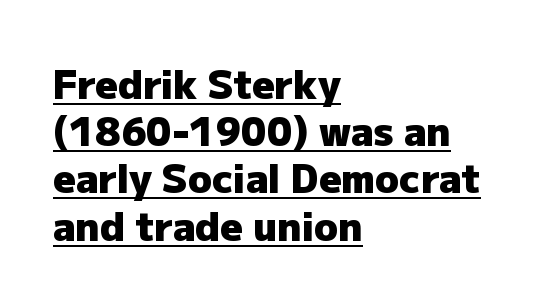
Q: Is the text bold? A: Yes.
Q: Is the text italic (slanted)? A: No, it is upright.
Q: Is the typeface a serif or a sans-serif typeface? A: Sans-serif.
Q: Is the text underlined? A: Yes.
Q: How is the paragraph aligned? A: Left-aligned.
Q: Is the spacing between letters normal or unusually wide? A: Normal.
Q: Width (condensed, normal, or wide)? A: Normal.
Q: Stroke contrast? A: Low.
Q: x-height? A: Medium.
Q: Monospaced? A: No.
